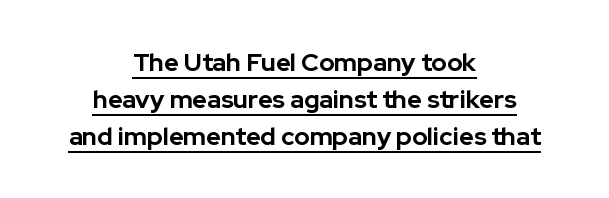
Q: Is the text bold? A: Yes.
Q: Is the text italic (slanted)? A: No, it is upright.
Q: Is the text underlined? A: Yes.
Q: How is the paragraph aligned? A: Centered.
Q: Is the spacing between letters normal or unusually wide? A: Normal.
Q: Is the spacing between lines tight, normal or loose? A: Normal.
